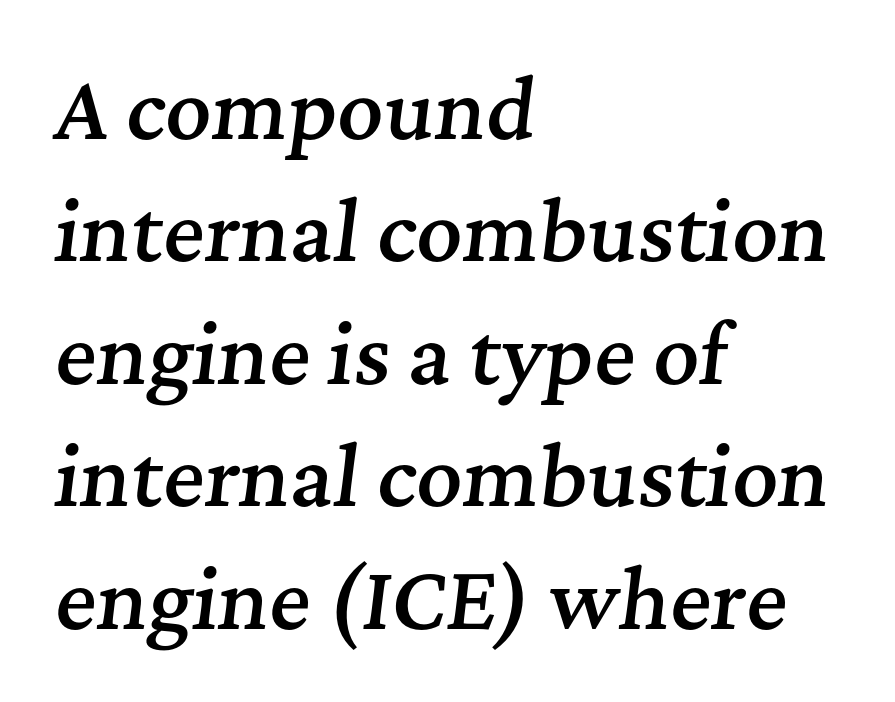
Q: Is the text bold? A: Semi-bold.
Q: Is the text italic (slanted)? A: Yes, it leans right by about 7 degrees.
Q: Is the typeface a serif or a sans-serif typeface? A: Serif.
Q: Is the text underlined? A: No.
Q: How is the paragraph aligned? A: Left-aligned.
Q: Is the spacing between letters normal or unusually wide? A: Normal.
Q: Is the spacing between lines tight, normal or loose? A: Normal.
Q: Width (condensed, normal, or wide)? A: Normal.
Q: Stroke contrast? A: Medium.
Q: x-height? A: Medium.
Q: Monospaced? A: No.
